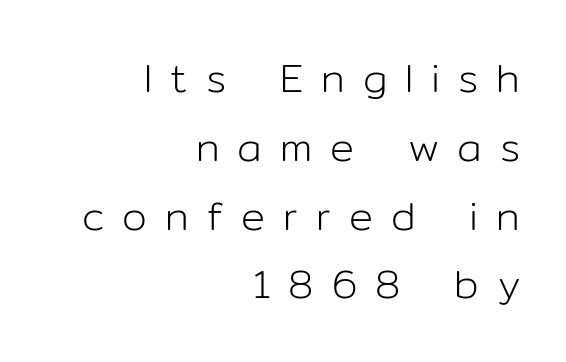
Q: Is the text bold? A: No.
Q: Is the text italic (slanted)? A: No, it is upright.
Q: Is the typeface a serif or a sans-serif typeface? A: Sans-serif.
Q: Is the text underlined? A: No.
Q: How is the paragraph aligned? A: Right-aligned.
Q: Is the spacing between letters normal or unusually wide? A: Unusually wide.
Q: Width (condensed, normal, or wide)? A: Normal.
Q: Stroke contrast? A: Low.
Q: x-height? A: Medium.
Q: Monospaced? A: No.
